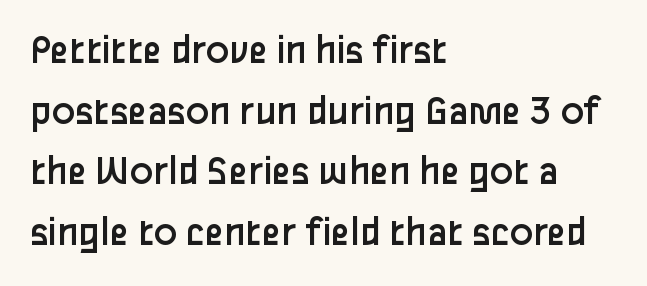
The line-height multiplier appears to be the usual default. Character widths vary here, with narrow letters taking less room than wide ones. The space beneath each line is pristine and unruled. This is not heavy type; no bold has been used. Is the letter spacing exaggerated? No — it looks like the ordinary default.
